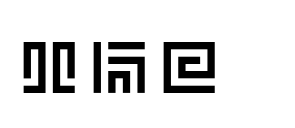
{"italic": "no", "width": "normal", "x_height": "large", "underline": "no", "glyph_px": 73}
